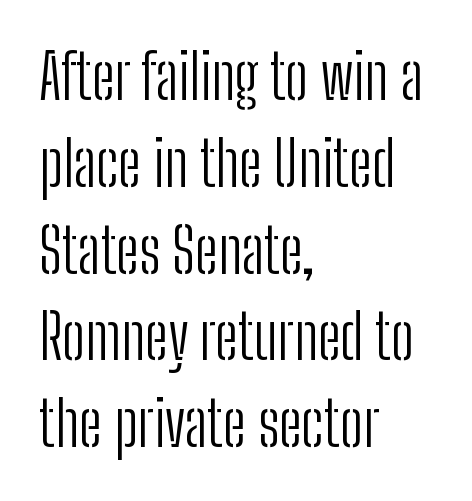
{"serif": "no", "italic": "no", "bold": "no", "weight": "light", "width": "condensed", "stroke_contrast": "low", "x_height": "medium", "monospaced": "no", "underline": "no", "align": "left", "line_spacing": "normal", "line_spacing_ratio": 1.4, "letter_spacing": "normal", "letter_spacing_em": 0.0, "glyph_px": 62}
